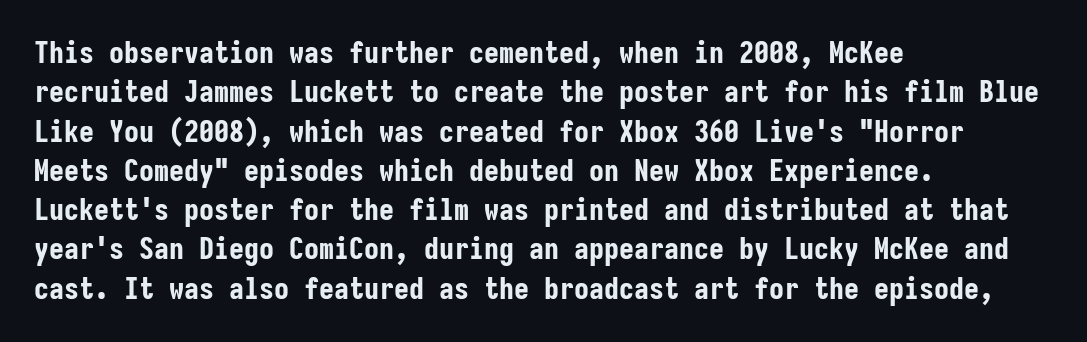
The image shows 30 px bold, condensed sans-serif type, upright, monospaced; set left-aligned, normal line spacing (1.31x), normal letter spacing, not underlined; low stroke contrast and a medium x-height.
